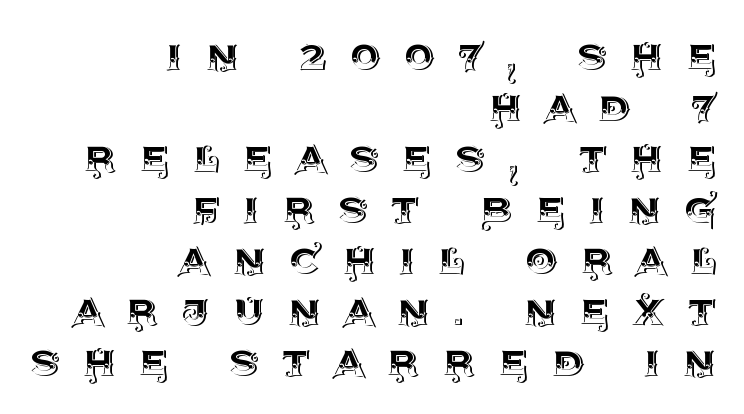
Rule under the text: the space is simply empty. Is this a fixed-width face? No — the glyphs have proportional, varying widths. Does the leading feel generous? Not at all — it's pinched. The letters stand upright; this is a roman face. The paragraph has a hard right edge and a soft left edge.
